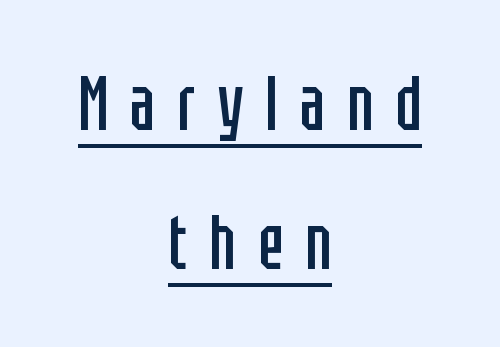
The gaps between neighbouring characters are conspicuously large. The face used here is proportionally spaced, like ordinary book or web type. Nothing heavy about these letters — not bold at all. Line starts and ends both wander, symmetrically. I'd call this a sans setting — the letters go barefoot.
